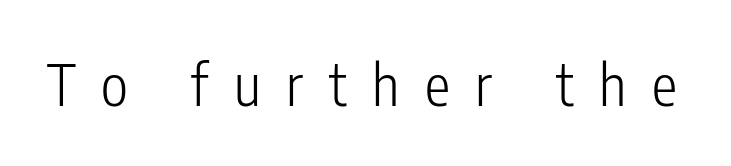
Q: Is the text bold? A: No.
Q: Is the text italic (slanted)? A: No, it is upright.
Q: Is the typeface a serif or a sans-serif typeface? A: Sans-serif.
Q: Is the text underlined? A: No.
Q: Is the spacing between letters normal or unusually wide? A: Unusually wide.
Q: Width (condensed, normal, or wide)? A: Condensed.
Q: Stroke contrast? A: Low.
Q: x-height? A: Medium.
Q: Monospaced? A: No.
